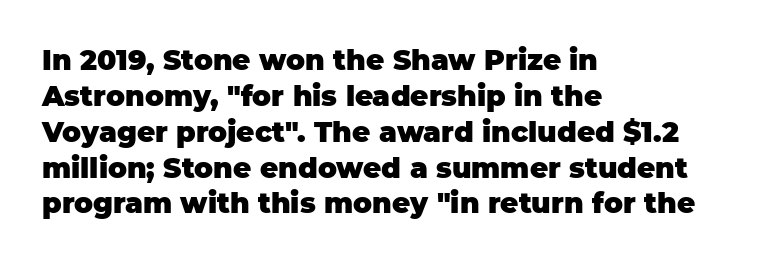
These words are printed bold, with thick strokes throughout. Is the block centered? No — it sits flush against the left margin. The area under the type is left untouched. The rendering shows plain stroke endings on the letterforms — a sans-serif design. A typesetter would call this leading conventional body-copy spacing. Short note: letters normally spaced.
